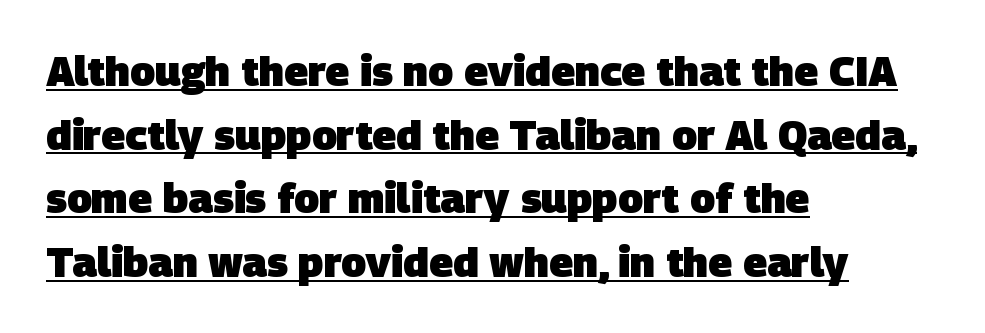
A typesetter would label this face a sans. Look at the tracking — it's just the regular setting, nothing added. Notice how the passage keeps a crisp vertical edge on the left only. Do the characters align in a grid? No, the font is proportional. The specimen includes a rule beneath the text block's lines.
